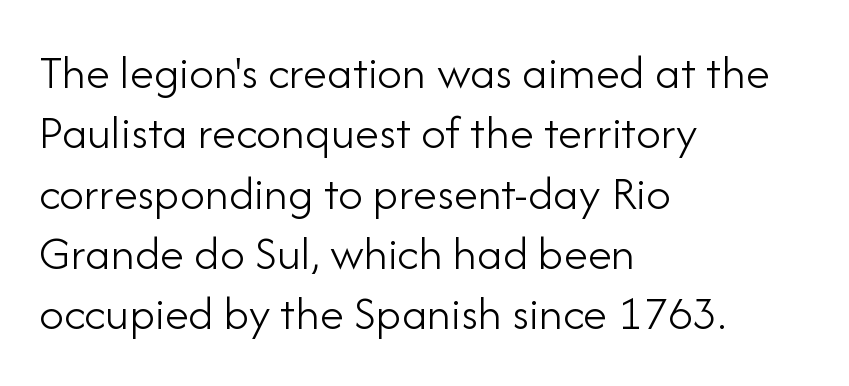
No feet cap the strokes, marking this as sans-serif type. The specimen omits any rule beneath the text block's lines. A student would call this left alignment; a typographer would say flush left, rag right. The letterforms sit at book weight or below. Students, note that the glyphs here touch the page at normal intervals.
